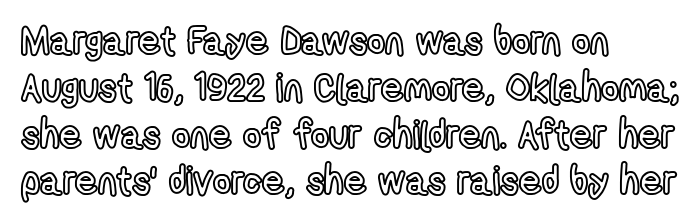
{"italic": "no", "width": "condensed", "x_height": "medium", "monospaced": "no", "underline": "no", "align": "left", "line_spacing_ratio": 1.2, "letter_spacing": "normal", "letter_spacing_em": 0.0, "glyph_px": 39}
